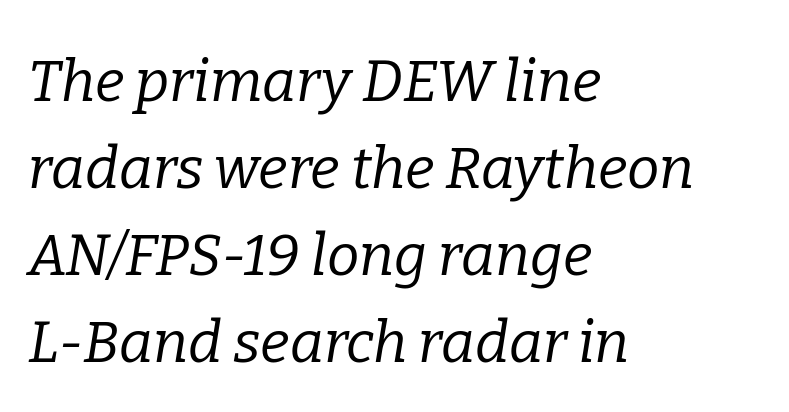
Q: Is the text bold? A: No.
Q: Is the text italic (slanted)? A: Yes, it leans right by about 9 degrees.
Q: Is the typeface a serif or a sans-serif typeface? A: Serif.
Q: Is the text underlined? A: No.
Q: How is the paragraph aligned? A: Left-aligned.
Q: Is the spacing between letters normal or unusually wide? A: Normal.
Q: Is the spacing between lines tight, normal or loose? A: Normal.
Q: Width (condensed, normal, or wide)? A: Normal.
Q: Stroke contrast? A: Low.
Q: x-height? A: Medium.
Q: Monospaced? A: No.
